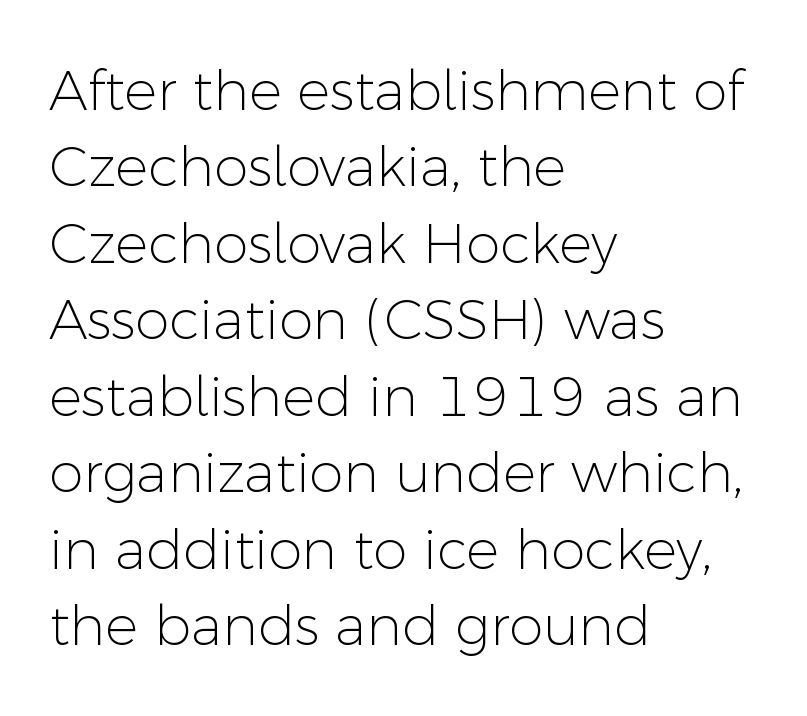
Each word holds together tightly as a unit, with standard inter-letter gaps. The specimen omits any rule beneath the text block's lines. Observe the absence of serifs on each vertical stroke in this sample. Vertical strokes here are truly vertical. The text block is weighted toward the left margin, trailing off unevenly rightward. If you measured baseline to baseline, you'd find a middling distance.
